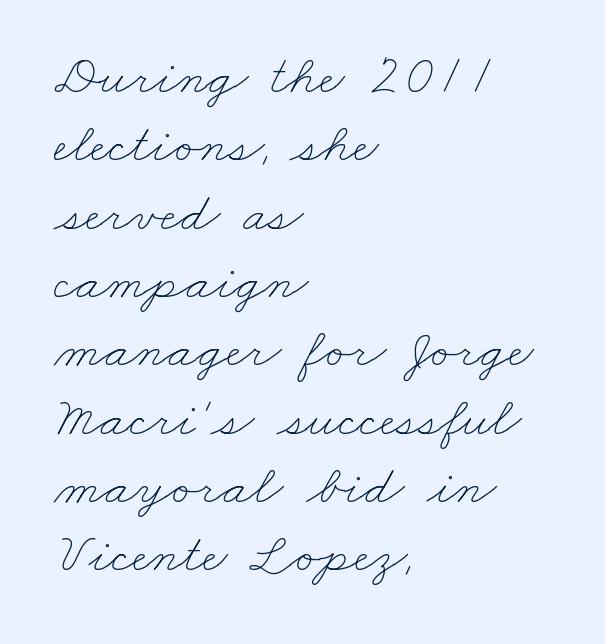
{"bold": "no", "weight": "thin", "width": "wide", "stroke_contrast": "low", "x_height": "small", "monospaced": "no", "underline": "no", "align": "left", "line_spacing_ratio": 1.22, "letter_spacing": "normal", "letter_spacing_em": 0.0, "glyph_px": 56}
